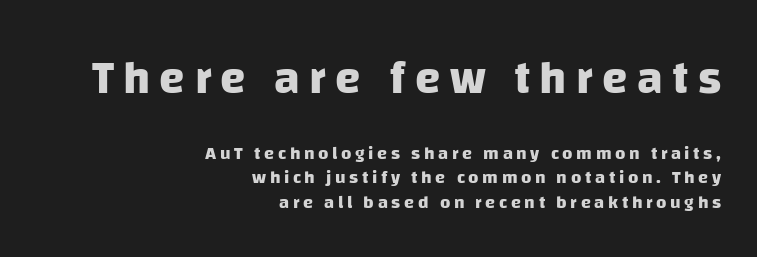
Q: Is the text bold? A: Yes.
Q: Is the typeface a serif or a sans-serif typeface? A: Sans-serif.
Q: Is the text underlined? A: No.
Q: How is the paragraph aligned? A: Right-aligned.
Q: Is the spacing between letters normal or unusually wide? A: Unusually wide.
Q: Is the spacing between lines tight, normal or loose? A: Normal.
Q: Which block of text is set in a larger size, the first (top) or the second (bottom)? A: The first (top) one.
Q: Width (condensed, normal, or wide)? A: Normal.
Q: Stroke contrast? A: Low.
Q: x-height? A: Large.
Q: Monospaced? A: No.
